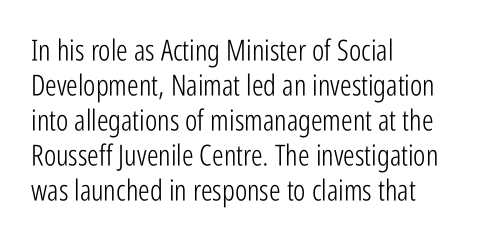
Q: Is the text bold? A: No.
Q: Is the text italic (slanted)? A: No, it is upright.
Q: Is the typeface a serif or a sans-serif typeface? A: Sans-serif.
Q: Is the text underlined? A: No.
Q: How is the paragraph aligned? A: Left-aligned.
Q: Is the spacing between letters normal or unusually wide? A: Normal.
Q: Width (condensed, normal, or wide)? A: Condensed.
Q: Stroke contrast? A: Low.
Q: x-height? A: Medium.
Q: Monospaced? A: No.
